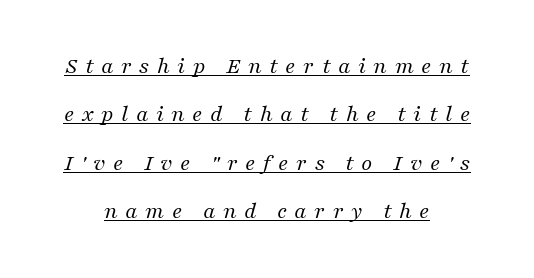
The image shows 24 px text type, italic (leaning right); set centered, loose line spacing (2.02x), unusually wide letter spacing (+0.31 em), underlined.
